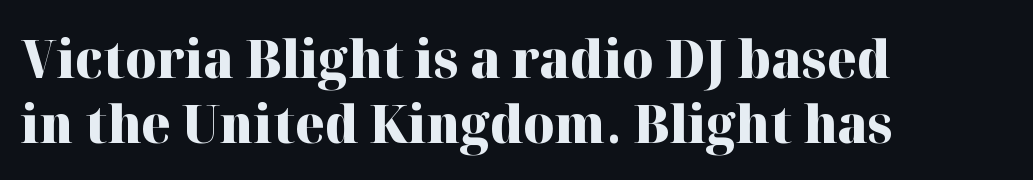
The image shows 53 px heavy serif type, upright; set left-aligned, line spacing 1.22x, normal letter spacing, not underlined; high stroke contrast and a medium x-height.
